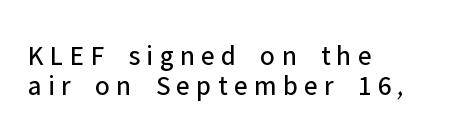
The image shows 28 px regular-weight sans-serif type, upright; set left-aligned, tight line spacing (1.06x), unusually wide letter spacing (+0.23 em), not underlined; low stroke contrast and a medium x-height.
